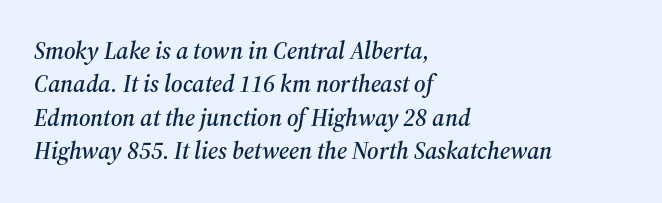
Q: Is the text italic (slanted)? A: Yes, it leans right by about 12 degrees.
Q: Is the text underlined? A: No.
Q: How is the paragraph aligned? A: Left-aligned.
Q: Is the spacing between letters normal or unusually wide? A: Normal.
Q: Is the spacing between lines tight, normal or loose? A: Normal.
